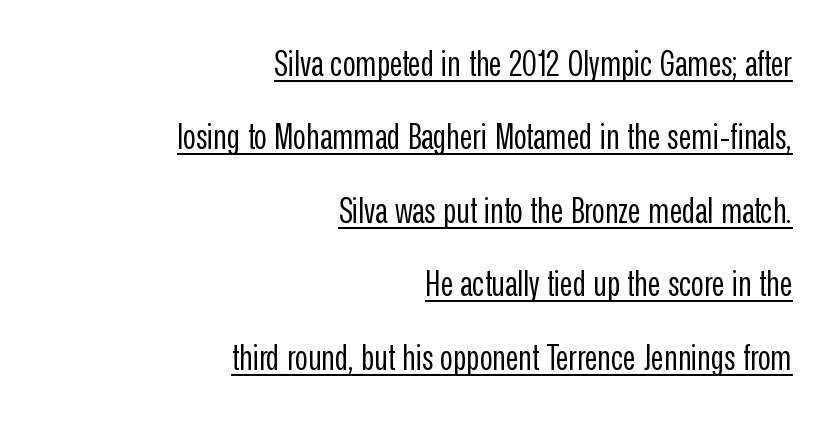
{"serif": "no", "italic": "no", "bold": "no", "weight": "regular", "width": "condensed", "stroke_contrast": "low", "x_height": "medium", "monospaced": "no", "underline": "yes", "align": "right", "line_spacing": "loose", "line_spacing_ratio": 2.1, "letter_spacing": "normal", "letter_spacing_em": 0.0, "glyph_px": 35}
